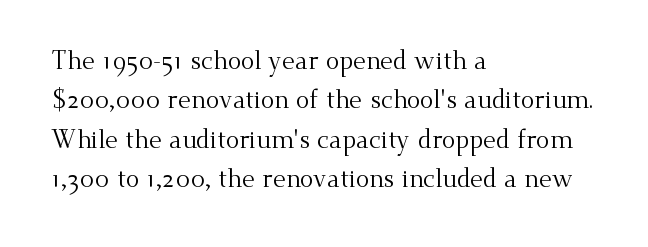
This block has exactly the height ordinary leading produces. Heft: none added — not bold. The face used here is rendered with its standard letterfit. Horizontally, the lines are justified to the leading edge only.
